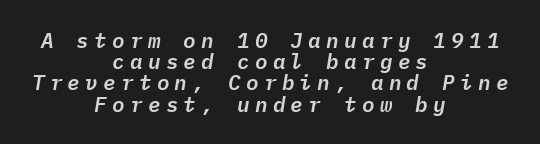
{"italic": "yes", "lean": "right", "slant_degrees": 9, "underline": "no", "align": "center", "line_spacing": "tight", "line_spacing_ratio": 1.01, "letter_spacing": "wide", "letter_spacing_em": 0.25, "glyph_px": 21}
